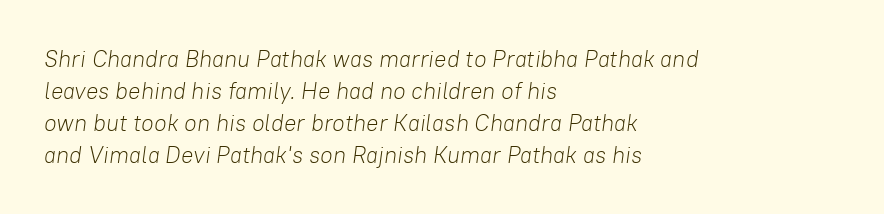
{"italic": "yes", "lean": "right", "slant_degrees": 8, "bold": "no", "underline": "no", "align": "left", "line_spacing": "normal", "line_spacing_ratio": 1.39, "letter_spacing": "normal", "letter_spacing_em": 0.0, "glyph_px": 23}
